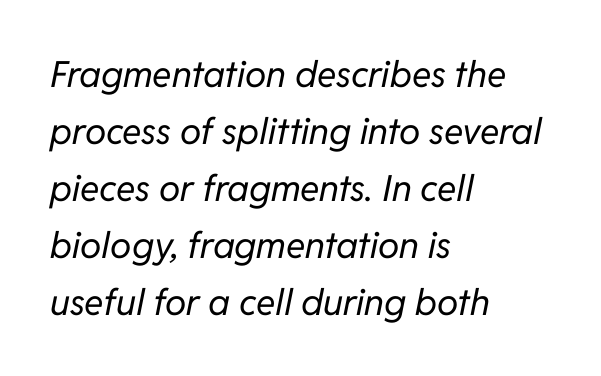
Q: Is the text bold? A: No.
Q: Is the text italic (slanted)? A: Yes, it leans right by about 11 degrees.
Q: Is the text underlined? A: No.
Q: How is the paragraph aligned? A: Left-aligned.
Q: Is the spacing between letters normal or unusually wide? A: Normal.
Q: Is the spacing between lines tight, normal or loose? A: Normal.
Q: Width (condensed, normal, or wide)? A: Normal.
Q: Stroke contrast? A: Low.
Q: x-height? A: Medium.
Q: Monospaced? A: No.
